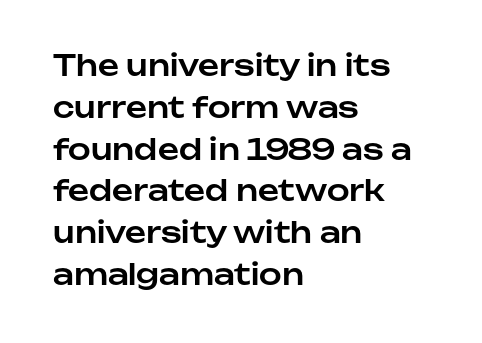
Q: Is the text italic (slanted)? A: No, it is upright.
Q: Is the typeface a serif or a sans-serif typeface? A: Sans-serif.
Q: Is the text underlined? A: No.
Q: How is the paragraph aligned? A: Left-aligned.
Q: Is the spacing between letters normal or unusually wide? A: Normal.
Q: Is the spacing between lines tight, normal or loose? A: Normal.
Q: Width (condensed, normal, or wide)? A: Normal.
Q: Stroke contrast? A: Low.
Q: x-height? A: Medium.
Q: Monospaced? A: No.
